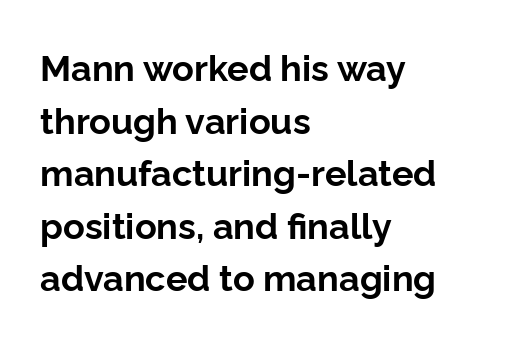
Evenly set lines give the paragraph a standard silhouette. Note: no serifs on the glyphs. The axis of the letterforms is exactly vertical. The typesetter chose a ragged-right arrangement here. Descenders hang freely into open space. A full-strength bold gives these letters their thick strokes.
